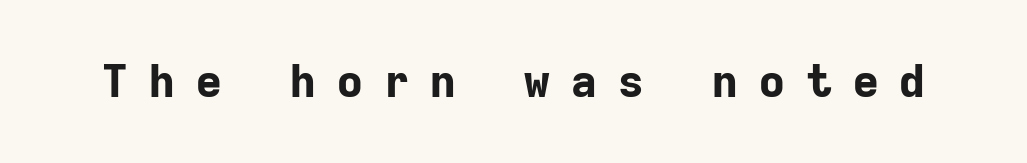
{"serif": "no", "italic": "no", "bold": "yes", "weight": "bold", "width": "normal", "stroke_contrast": "low", "x_height": "medium", "monospaced": "yes", "underline": "no", "letter_spacing": "wide", "letter_spacing_em": 0.42, "glyph_px": 46}
